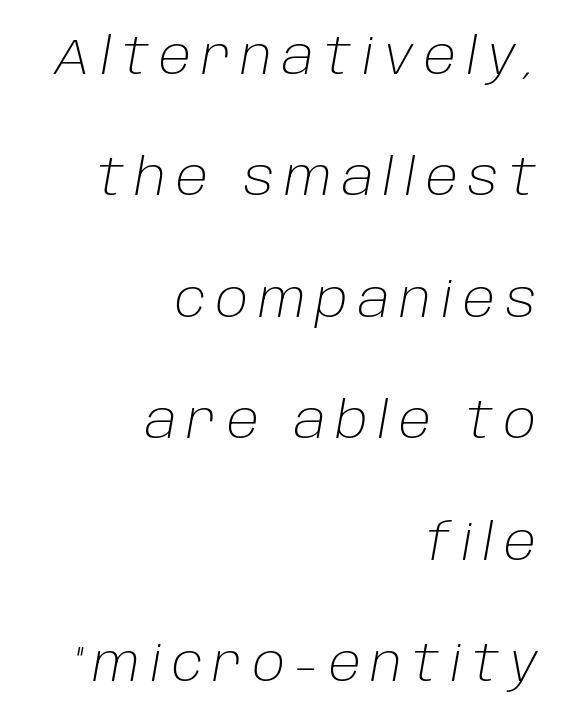
The image shows 50 px light type, italic (leaning right); set right-aligned, loose line spacing (2.43x), unusually wide letter spacing (+0.21 em), not underlined; low stroke contrast and a large x-height.
